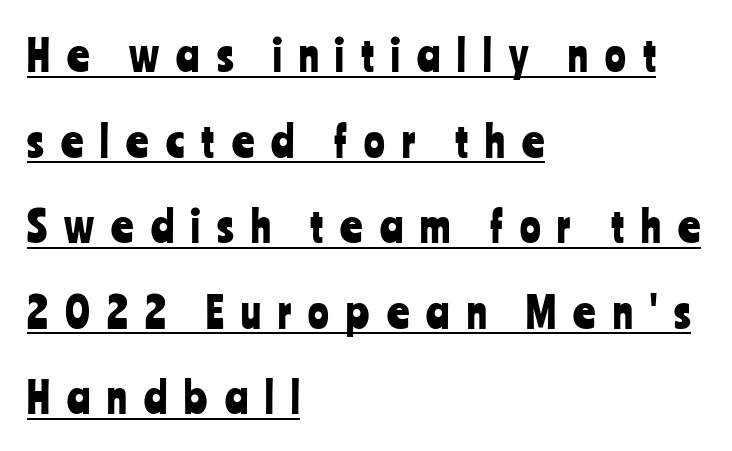
Q: Is the text italic (slanted)? A: No, it is upright.
Q: Is the typeface a serif or a sans-serif typeface? A: Sans-serif.
Q: Is the text underlined? A: Yes.
Q: How is the paragraph aligned? A: Left-aligned.
Q: Is the spacing between letters normal or unusually wide? A: Unusually wide.
Q: Is the spacing between lines tight, normal or loose? A: Loose.
Q: Width (condensed, normal, or wide)? A: Condensed.
Q: Stroke contrast? A: Low.
Q: x-height? A: Medium.
Q: Monospaced? A: No.
